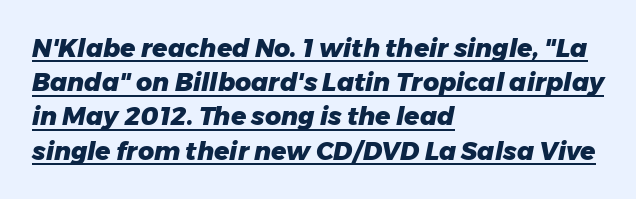
Q: Is the text bold? A: Yes.
Q: Is the text italic (slanted)? A: Yes, it leans right by about 11 degrees.
Q: Is the text underlined? A: Yes.
Q: How is the paragraph aligned? A: Left-aligned.
Q: Is the spacing between letters normal or unusually wide? A: Normal.
Q: Is the spacing between lines tight, normal or loose? A: Normal.
